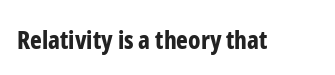
The image shows 25 px bold type, upright; set normal letter spacing, not underlined.
